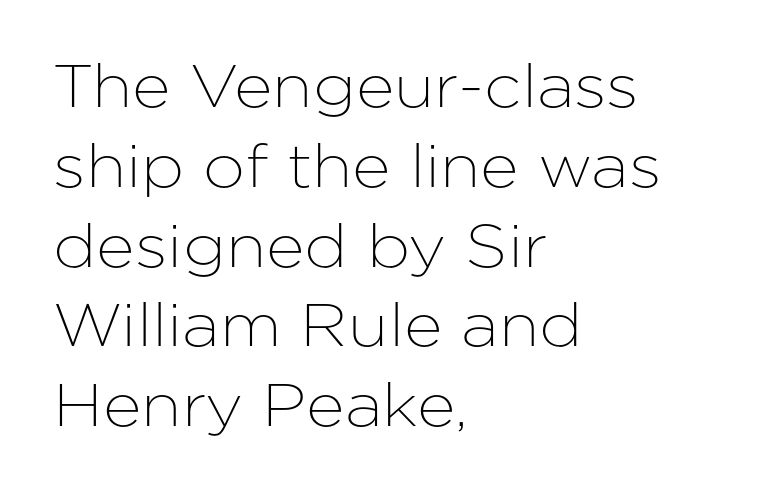
The image shows 60 px sans-serif type, upright; set left-aligned, normal line spacing (1.33x), normal letter spacing, not underlined; low stroke contrast and a medium x-height.
